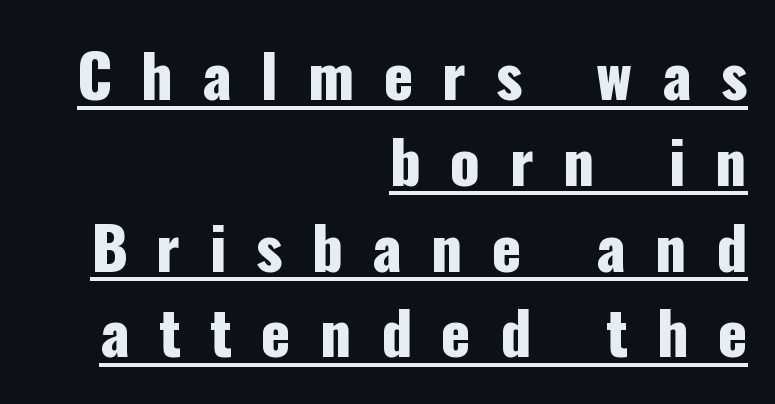
The face used here is proportionally spaced, like ordinary book or web type. Honestly, the row spacing looks completely unremarkable. Each letter's strokes conclude bluntly, with no projecting serifs. Designer's note — italics off, roman on.
